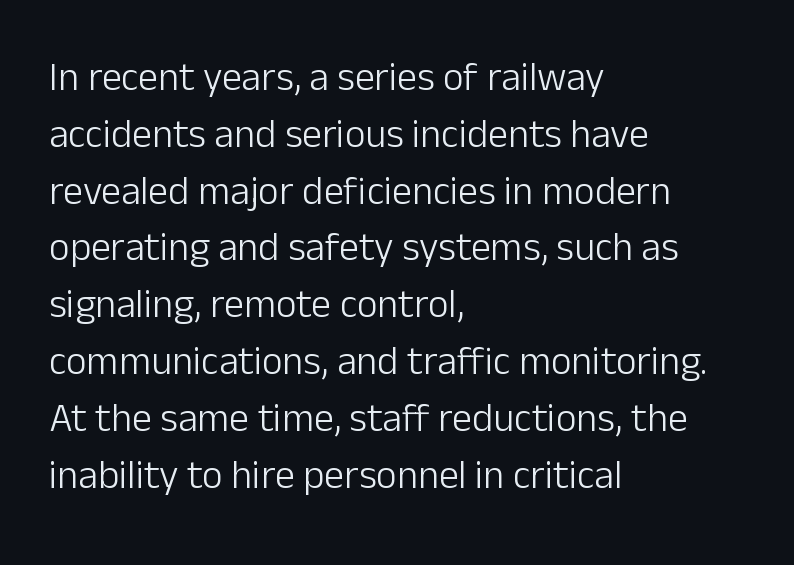
Check where the strokes stop: nothing finishes them off — pure sans. The type is set solid horizontally, with unmodified tracking. The lettering stays uniformly vertical, giving the passage a roman look. The zone under the glyphs is completely vacant. Proportional: the letters do not fall into vertical columns.
